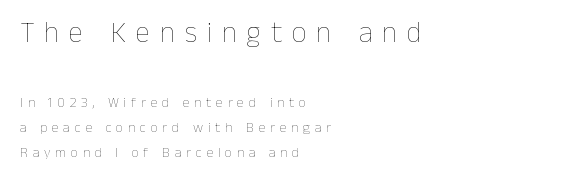
Q: Is the text bold? A: No.
Q: Is the text italic (slanted)? A: No, it is upright.
Q: Is the text underlined? A: No.
Q: How is the paragraph aligned? A: Left-aligned.
Q: Is the spacing between letters normal or unusually wide? A: Unusually wide.
Q: Which block of text is set in a larger size, the first (top) or the second (bottom)? A: The first (top) one.
Q: Width (condensed, normal, or wide)? A: Normal.
Q: Stroke contrast? A: Low.
Q: x-height? A: Medium.
Q: Monospaced? A: No.
